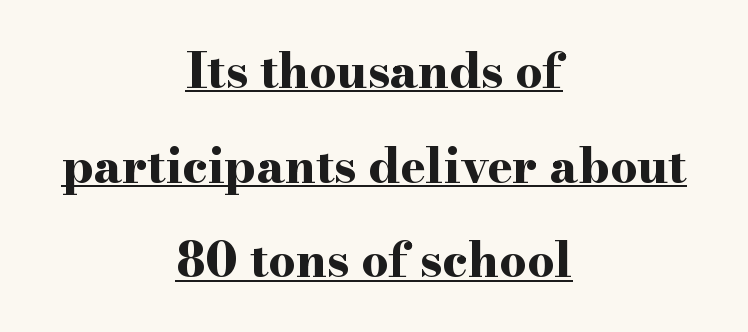
The image shows 48 px bold, wide serif type, upright; set centered, loose line spacing (1.97x), normal letter spacing, underlined; high stroke contrast and a small x-height.
